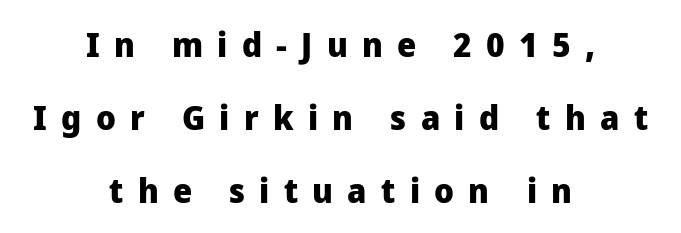
Regarding serifs, this sample does without them. Reading down the column, the eye jumps a long way to each next line. Ordinary non-slanted type is in use. The gap between lines stays unmarked.
